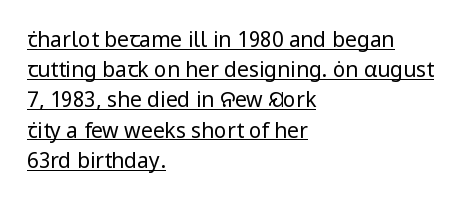
Q: Is the text bold? A: No.
Q: Is the text italic (slanted)? A: No, it is upright.
Q: Is the text underlined? A: Yes.
Q: How is the paragraph aligned? A: Left-aligned.
Q: Is the spacing between letters normal or unusually wide? A: Normal.
Q: Is the spacing between lines tight, normal or loose? A: Normal.
